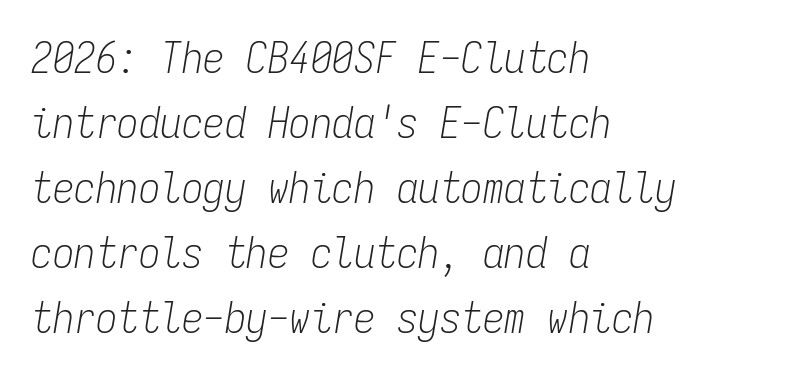
{"italic": "yes", "lean": "right", "slant_degrees": 9, "bold": "no", "weight": "light", "width": "condensed", "stroke_contrast": "low", "x_height": "medium", "monospaced": "yes", "underline": "no", "align": "left", "line_spacing": "normal", "line_spacing_ratio": 1.51, "letter_spacing": "normal", "letter_spacing_em": 0.0, "glyph_px": 43}
